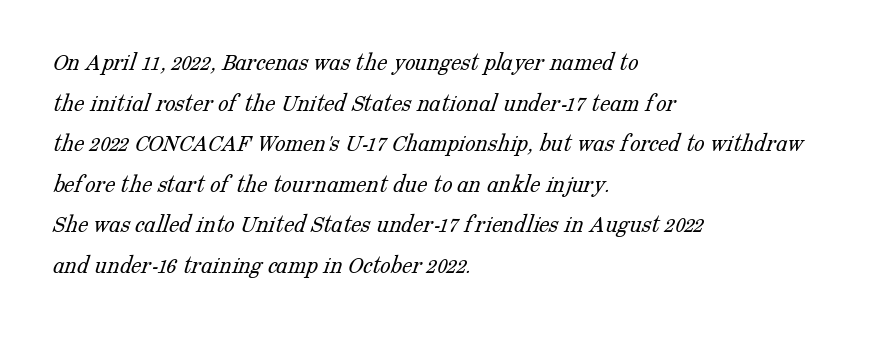
Q: Is the text bold? A: No.
Q: Is the text underlined? A: No.
Q: How is the paragraph aligned? A: Left-aligned.
Q: Is the spacing between letters normal or unusually wide? A: Normal.
Q: Is the spacing between lines tight, normal or loose? A: Normal.
